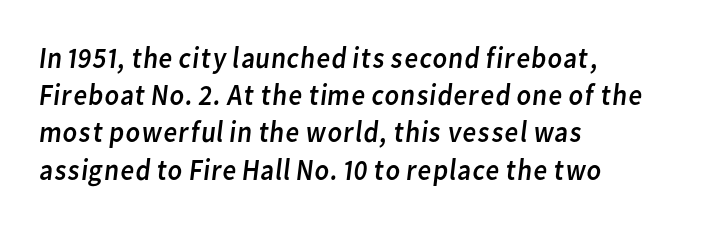
Q: Is the text bold? A: No.
Q: Is the typeface a serif or a sans-serif typeface? A: Sans-serif.
Q: Is the text underlined? A: No.
Q: How is the paragraph aligned? A: Left-aligned.
Q: Is the spacing between letters normal or unusually wide? A: Normal.
Q: Width (condensed, normal, or wide)? A: Normal.
Q: Stroke contrast? A: Low.
Q: x-height? A: Medium.
Q: Monospaced? A: No.
